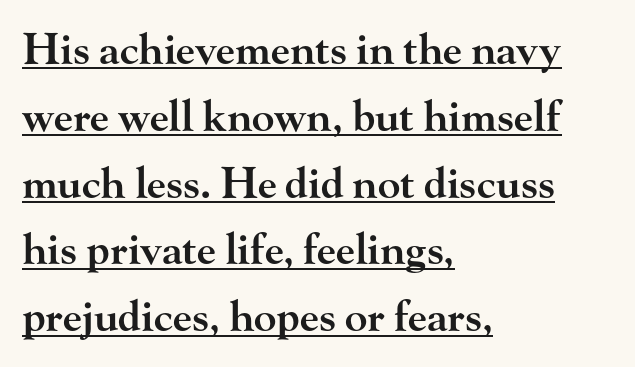
Ordinary non-slanted type is in use. Horizontally, the lines are justified to the leading edge only. The letters advance in unequal steps, a hallmark of proportional type. Here the glyphs are tracked normally, forming tight word shapes.
